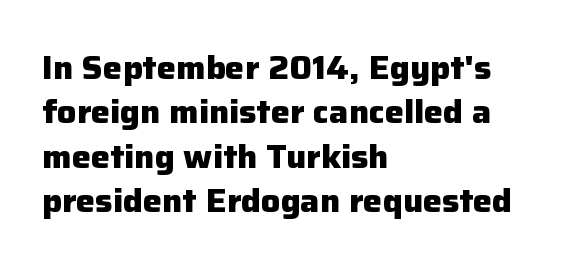
{"serif": "no", "italic": "no", "bold": "yes", "weight": "heavy", "width": "normal", "stroke_contrast": "low", "x_height": "medium", "monospaced": "no", "underline": "no", "align": "left", "line_spacing": "normal", "line_spacing_ratio": 1.39, "letter_spacing": "normal", "letter_spacing_em": 0.0, "glyph_px": 32}
